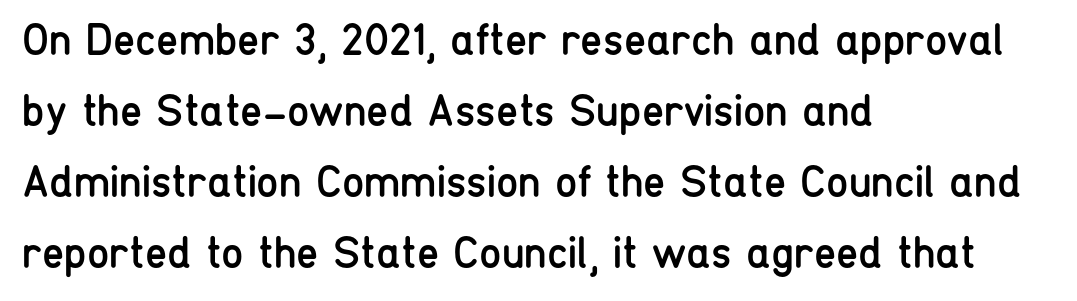
Stem width sits at or under what a default text font uses. The passage shown is typeset with a sans-serif family. If you drew a line through each stem, it would be perfectly vertical. If you drew a ruler down the left edge, every line would touch it.
